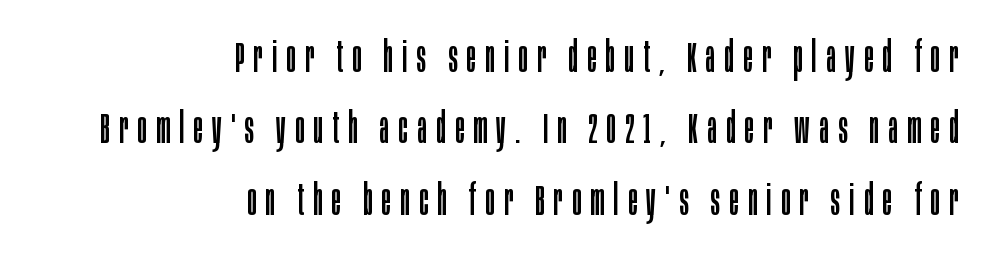
{"serif": "no", "italic": "no", "bold": "no", "weight": "regular", "width": "condensed", "stroke_contrast": "low", "x_height": "large", "monospaced": "no", "underline": "no", "align": "right", "line_spacing": "normal", "line_spacing_ratio": 1.66, "letter_spacing": "wide", "letter_spacing_em": 0.22, "glyph_px": 43}
